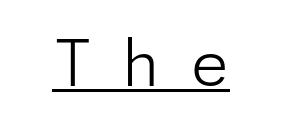
The image shows 64 px light sans-serif type, upright; set unusually wide letter spacing (+0.45 em), underlined; low stroke contrast and a medium x-height.
